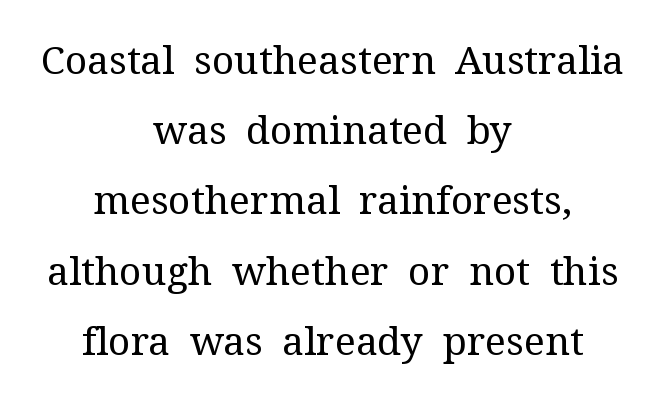
{"serif": "yes", "italic": "no", "bold": "no", "weight": "regular", "width": "normal", "stroke_contrast": "medium", "x_height": "medium", "monospaced": "no", "underline": "no", "align": "center", "line_spacing_ratio": 1.8, "letter_spacing": "normal", "letter_spacing_em": 0.0, "glyph_px": 39}
